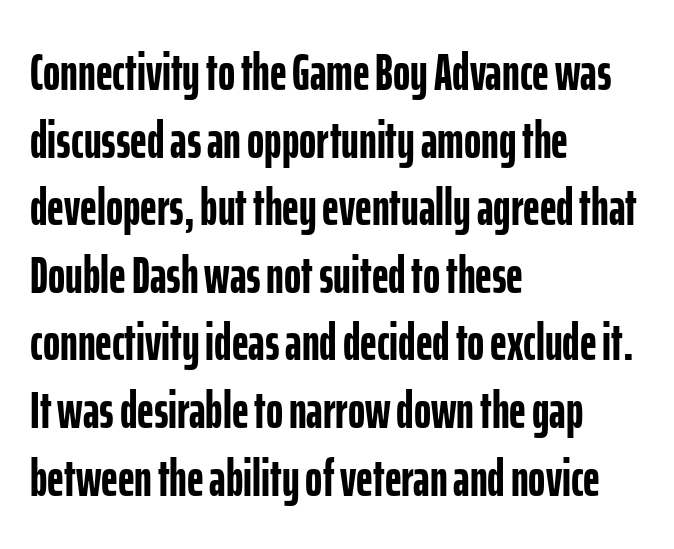
The image shows 52 px semibold, condensed sans-serif type, upright; set left-aligned, normal line spacing (1.3x), normal letter spacing, not underlined; low stroke contrast and a medium x-height.
